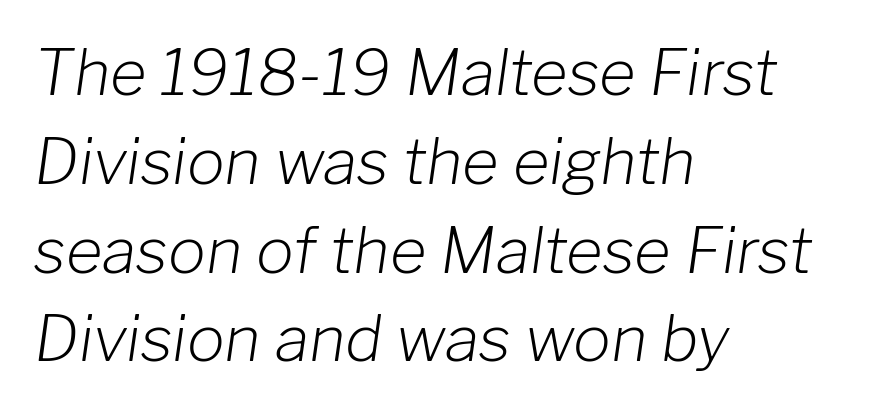
A quiet, ordinary-to-light weight characterises the typeface. The designer left line spacing at the default. Beneath every word, the page is bare. Caption: multi-line text, flush left, ragged right. Nobody touched the tracking dial on this one. This sample uses an oblique cut, with every glyph tilted off the vertical.
